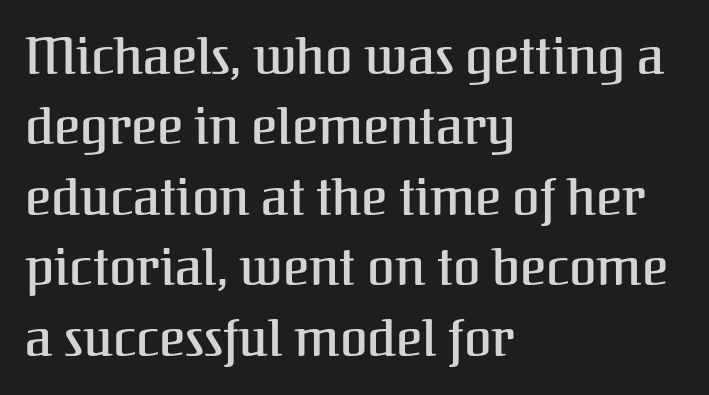
This sample is left-justified, so line endings fall wherever the words run out. Underlining? Definitely not there. Varying glyph widths throughout — classic text-font behaviour. In terms of leading, this rendering sits right in the middle.
